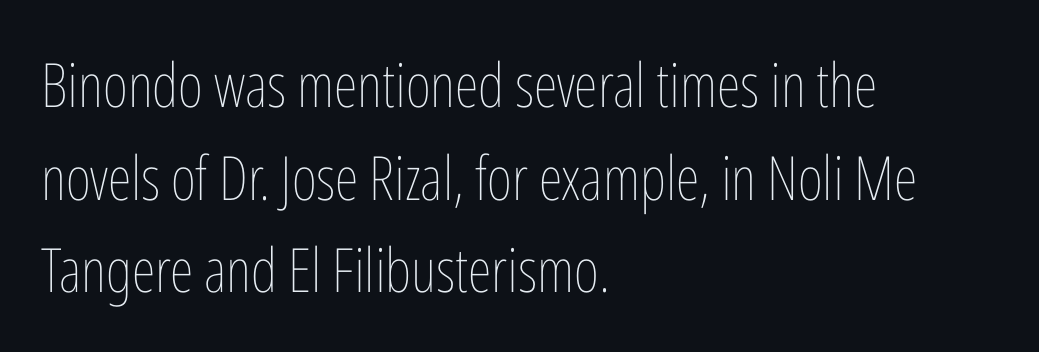
Q: Is the text bold? A: No.
Q: Is the text italic (slanted)? A: No, it is upright.
Q: Is the text underlined? A: No.
Q: How is the paragraph aligned? A: Left-aligned.
Q: Is the spacing between letters normal or unusually wide? A: Normal.
Q: Is the spacing between lines tight, normal or loose? A: Normal.
Q: Width (condensed, normal, or wide)? A: Condensed.
Q: Stroke contrast? A: Low.
Q: x-height? A: Medium.
Q: Monospaced? A: No.
